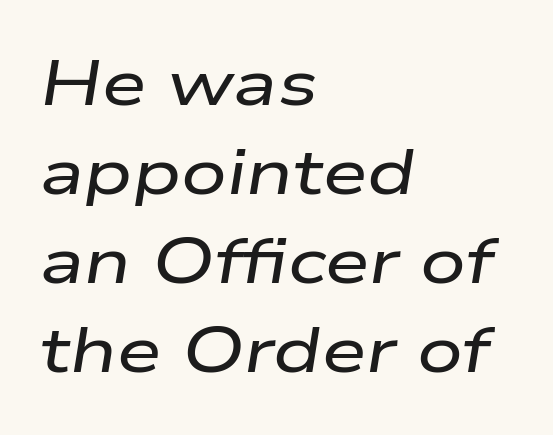
Observe the ordinary spacing: letters are neighbours, not strangers. Descender tails drop into unmarked territory. Does the lettering tilt? It does — this is italic. All the whitespace from short lines collects on the right. Think of a printed novel: that variable character pitch is what you see here. Regarding leading, the lines here are spaced in the standard way.
